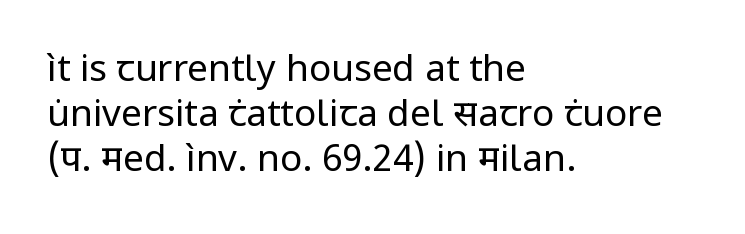
The image shows 37 px regular-weight sans-serif type, upright; set left-aligned, line spacing 1.21x, normal letter spacing, not underlined; low stroke contrast and a medium x-height.
